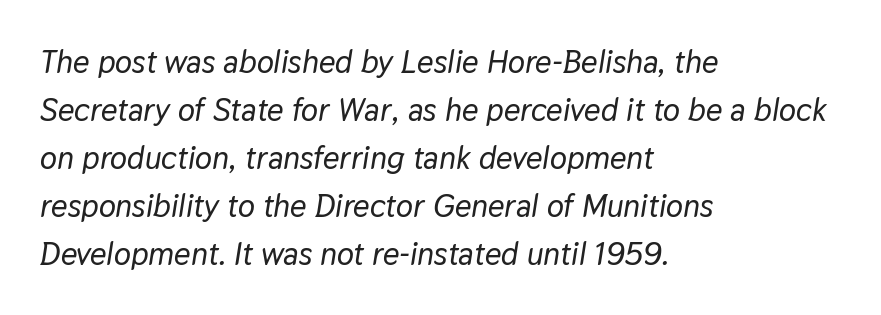
Q: Is the text italic (slanted)? A: Yes, it leans right by about 9 degrees.
Q: Is the text underlined? A: No.
Q: How is the paragraph aligned? A: Left-aligned.
Q: Is the spacing between letters normal or unusually wide? A: Normal.
Q: Is the spacing between lines tight, normal or loose? A: Normal.
Q: Width (condensed, normal, or wide)? A: Normal.
Q: Stroke contrast? A: Low.
Q: x-height? A: Medium.
Q: Monospaced? A: No.
